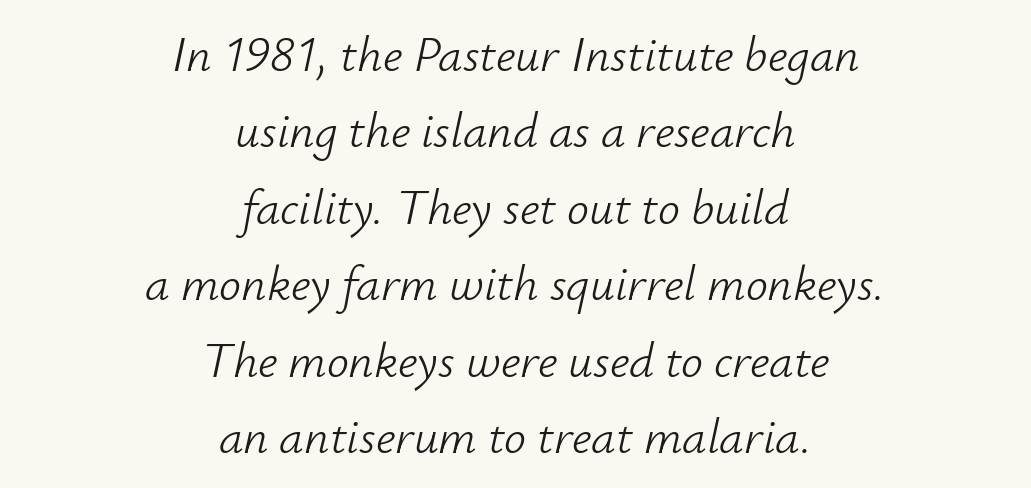
Q: Is the text bold? A: No.
Q: Is the text italic (slanted)? A: Yes, it leans right by about 12 degrees.
Q: Is the text underlined? A: No.
Q: How is the paragraph aligned? A: Centered.
Q: Is the spacing between letters normal or unusually wide? A: Normal.
Q: Is the spacing between lines tight, normal or loose? A: Normal.
Q: Width (condensed, normal, or wide)? A: Normal.
Q: Stroke contrast? A: Low.
Q: x-height? A: Small.
Q: Monospaced? A: No.
